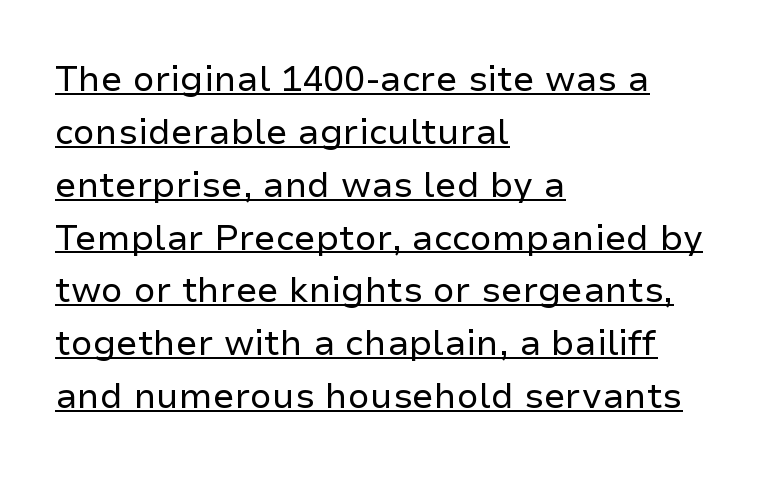
Q: Is the text bold? A: No.
Q: Is the text italic (slanted)? A: No, it is upright.
Q: Is the typeface a serif or a sans-serif typeface? A: Sans-serif.
Q: Is the text underlined? A: Yes.
Q: How is the paragraph aligned? A: Left-aligned.
Q: Is the spacing between letters normal or unusually wide? A: Normal.
Q: Is the spacing between lines tight, normal or loose? A: Normal.
Q: Width (condensed, normal, or wide)? A: Normal.
Q: Stroke contrast? A: Low.
Q: x-height? A: Medium.
Q: Monospaced? A: No.
